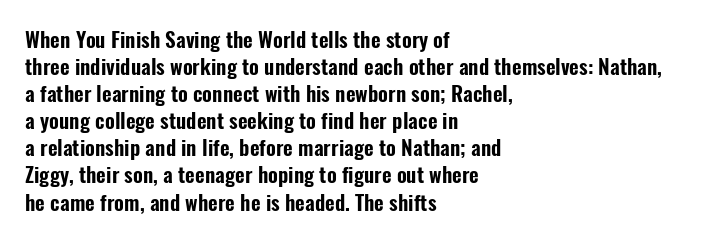
The letters stand straight up with perfectly vertical stems. Tracking here is standard; glyphs follow each other at the usual distance. Whoever set this chose a conventional vertical rhythm. The paragraph has a hard left edge and a soft right edge. Has an underline been added? It has not.
